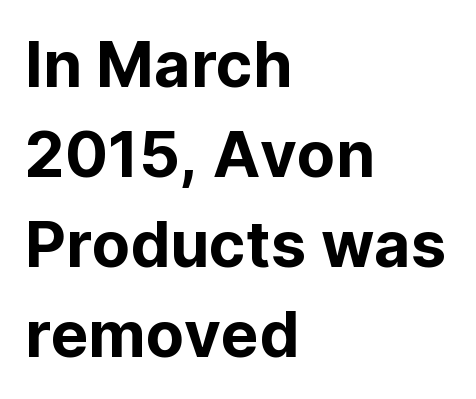
{"serif": "no", "italic": "no", "width": "normal", "stroke_contrast": "low", "x_height": "medium", "monospaced": "no", "underline": "no", "align": "left", "line_spacing": "normal", "line_spacing_ratio": 1.43, "letter_spacing": "normal", "letter_spacing_em": 0.0, "glyph_px": 63}
